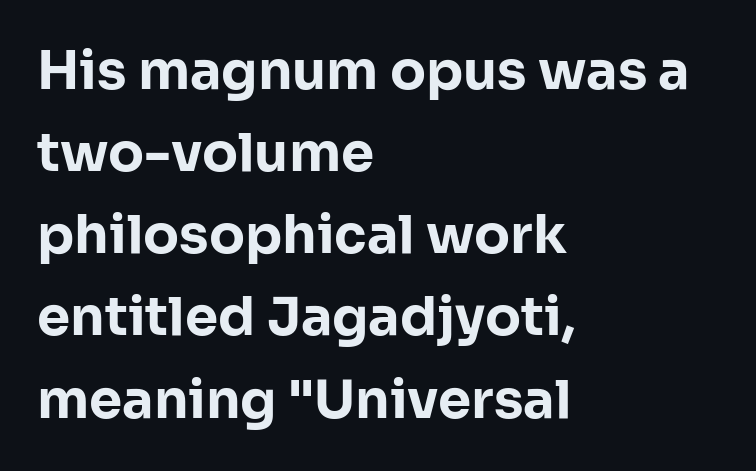
{"serif": "no", "italic": "no", "bold": "yes", "weight": "bold", "width": "normal", "stroke_contrast": "low", "x_height": "medium", "monospaced": "no", "underline": "no", "align": "left", "line_spacing": "normal", "line_spacing_ratio": 1.55, "letter_spacing": "normal", "letter_spacing_em": 0.0, "glyph_px": 53}
